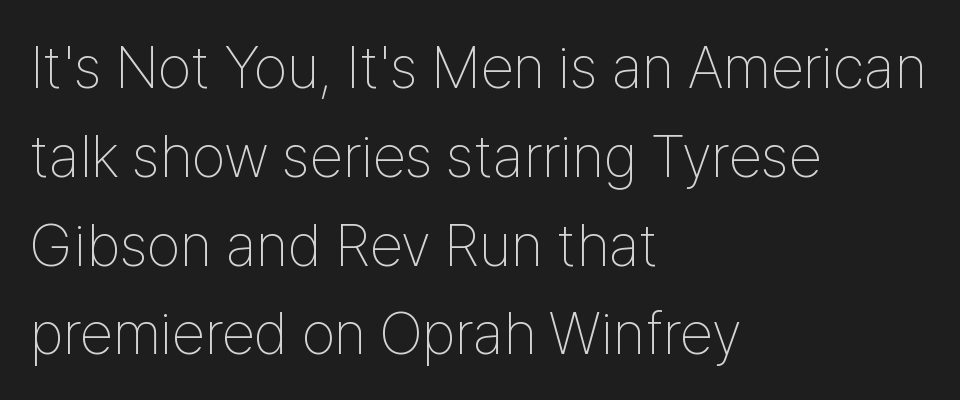
{"serif": "no", "italic": "no", "bold": "no", "weight": "thin", "width": "condensed", "stroke_contrast": "low", "x_height": "medium", "monospaced": "no", "underline": "no", "align": "left", "line_spacing": "normal", "line_spacing_ratio": 1.48, "letter_spacing": "normal", "letter_spacing_em": 0.0, "glyph_px": 60}
